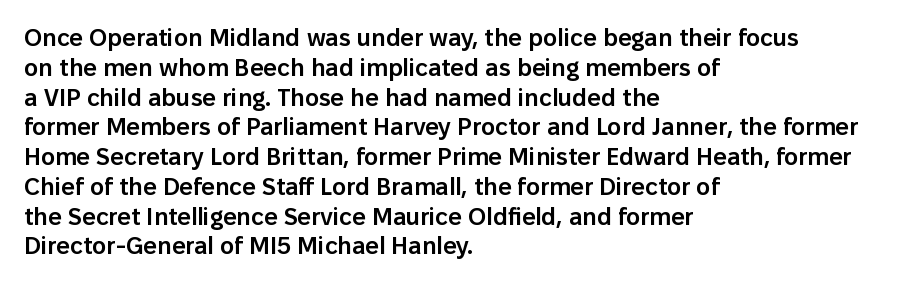
The image shows 24 px text type, upright; set left-aligned, line spacing 1.24x, normal letter spacing, not underlined.
